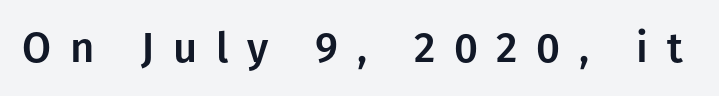
Q: Is the text italic (slanted)? A: No, it is upright.
Q: Is the typeface a serif or a sans-serif typeface? A: Sans-serif.
Q: Is the text underlined? A: No.
Q: Is the spacing between letters normal or unusually wide? A: Unusually wide.
Q: Width (condensed, normal, or wide)? A: Normal.
Q: Stroke contrast? A: Low.
Q: x-height? A: Medium.
Q: Monospaced? A: No.
